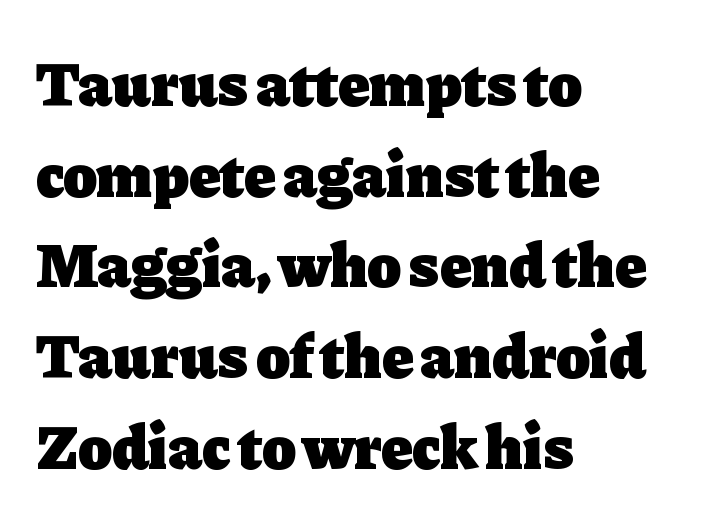
Q: Is the text bold? A: Yes.
Q: Is the text italic (slanted)? A: No, it is upright.
Q: Is the typeface a serif or a sans-serif typeface? A: Serif.
Q: Is the text underlined? A: No.
Q: How is the paragraph aligned? A: Left-aligned.
Q: Is the spacing between letters normal or unusually wide? A: Normal.
Q: Is the spacing between lines tight, normal or loose? A: Normal.
Q: Width (condensed, normal, or wide)? A: Normal.
Q: Stroke contrast? A: Low.
Q: x-height? A: Medium.
Q: Monospaced? A: No.
